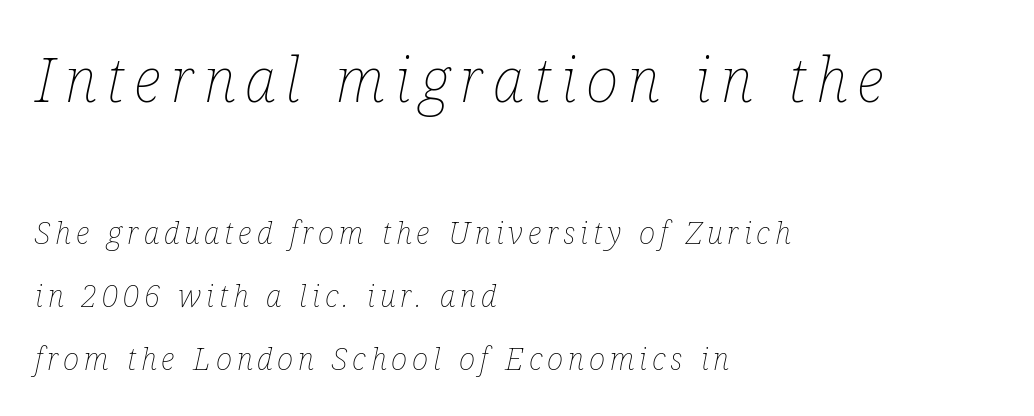
{"italic": "yes", "lean": "right", "slant_degrees": 12, "bold": "no", "weight": "thin", "width": "condensed", "stroke_contrast": "low", "x_height": "medium", "monospaced": "no", "underline": "no", "align": "left", "line_spacing": "loose", "line_spacing_ratio": 2.03, "larger_block": "first", "size_ratio": 2.0, "glyph_px": 62}
